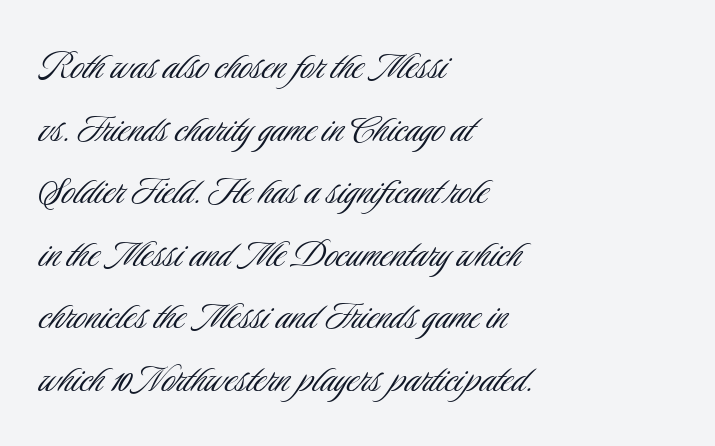
Font category for this specimen: sans-serif. Weight: regular or lighter. The typesetter chose a ragged-right arrangement here. Words float on clear page, feet unadorned. One glance says typical: line gaps are just what's usual.
